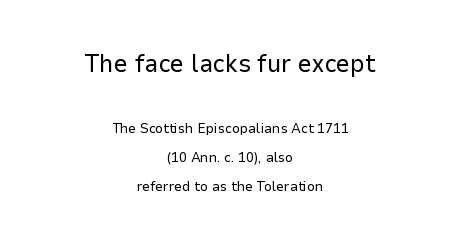
{"italic": "no", "bold": "no", "underline": "no", "align": "center", "line_spacing": "loose", "line_spacing_ratio": 2.07, "letter_spacing": "normal", "letter_spacing_em": 0.0, "larger_block": "first", "size_ratio": 1.79, "glyph_px": 25}
